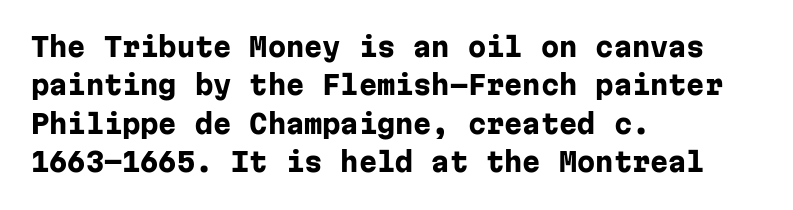
Q: Is the text bold? A: Yes.
Q: Is the text italic (slanted)? A: No, it is upright.
Q: Is the text underlined? A: No.
Q: How is the paragraph aligned? A: Left-aligned.
Q: Is the spacing between letters normal or unusually wide? A: Normal.
Q: Is the spacing between lines tight, normal or loose? A: Normal.
